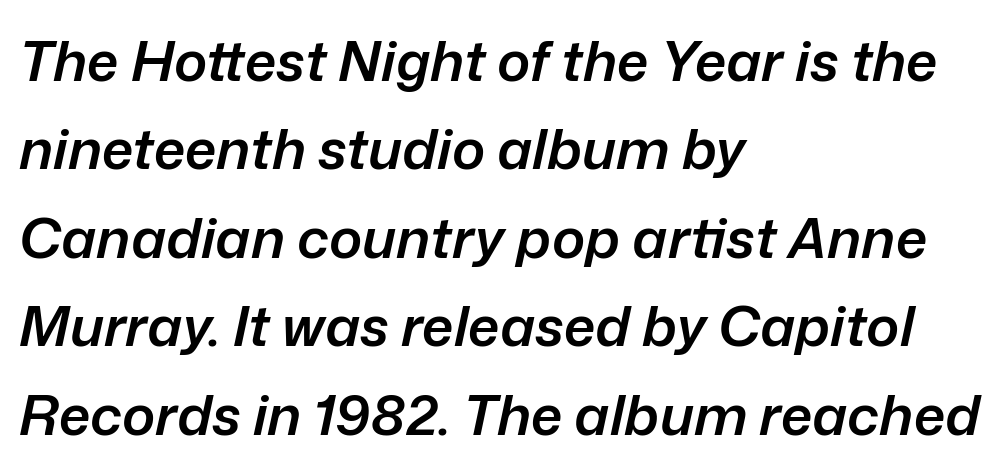
Q: Is the text bold? A: Semi-bold.
Q: Is the text italic (slanted)? A: Yes, it leans right by about 12 degrees.
Q: Is the text underlined? A: No.
Q: How is the paragraph aligned? A: Left-aligned.
Q: Is the spacing between letters normal or unusually wide? A: Normal.
Q: Is the spacing between lines tight, normal or loose? A: Normal.
Q: Width (condensed, normal, or wide)? A: Normal.
Q: Stroke contrast? A: Low.
Q: x-height? A: Medium.
Q: Monospaced? A: No.
